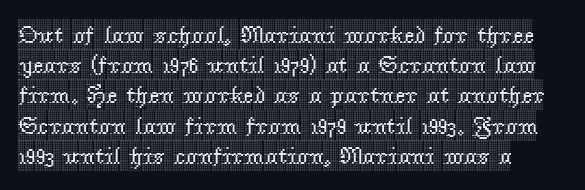
The image shows 24 px text type, upright; set left-aligned, normal line spacing (1.26x), normal letter spacing, not underlined.
